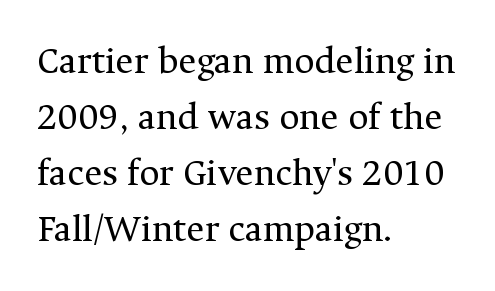
Q: Is the text bold? A: No.
Q: Is the text italic (slanted)? A: No, it is upright.
Q: Is the typeface a serif or a sans-serif typeface? A: Serif.
Q: Is the text underlined? A: No.
Q: How is the paragraph aligned? A: Left-aligned.
Q: Is the spacing between letters normal or unusually wide? A: Normal.
Q: Is the spacing between lines tight, normal or loose? A: Normal.
Q: Width (condensed, normal, or wide)? A: Normal.
Q: Stroke contrast? A: Medium.
Q: x-height? A: Medium.
Q: Monospaced? A: No.
